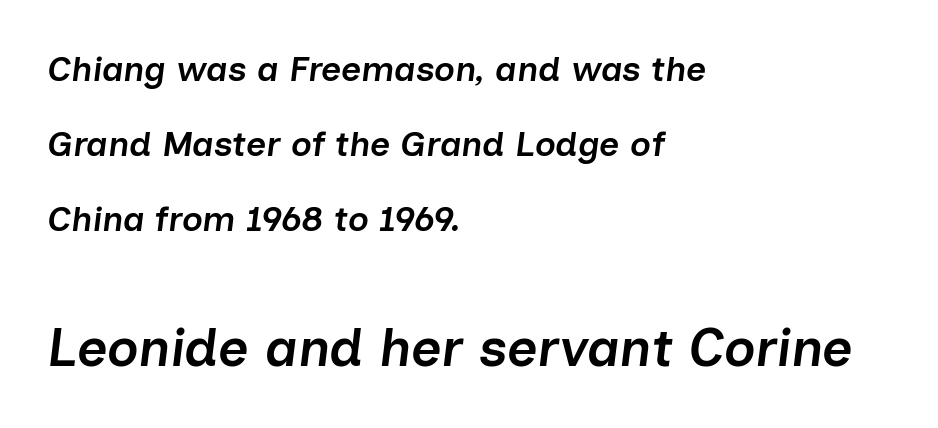
Only glyphs here, with clear space below each row. Successive baselines arrive slowly, with a big drop between each. Typeset ragged right — the left edge is the straight one. Each word holds together tightly as a unit, with standard inter-letter gaps. Notice the strokes are somewhat thickened but not fully heavy: this is a semibold.
